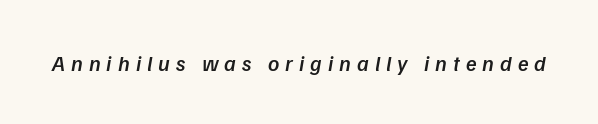
Q: Is the text bold? A: Semi-bold.
Q: Is the text underlined? A: No.
Q: Is the spacing between letters normal or unusually wide? A: Unusually wide.
